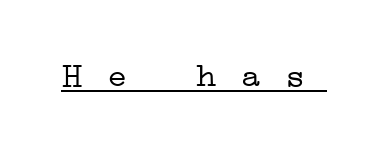
{"serif": "yes", "bold": "no", "weight": "light", "width": "wide", "stroke_contrast": "low", "x_height": "medium", "monospaced": "yes", "underline": "yes", "glyph_px": 34}
